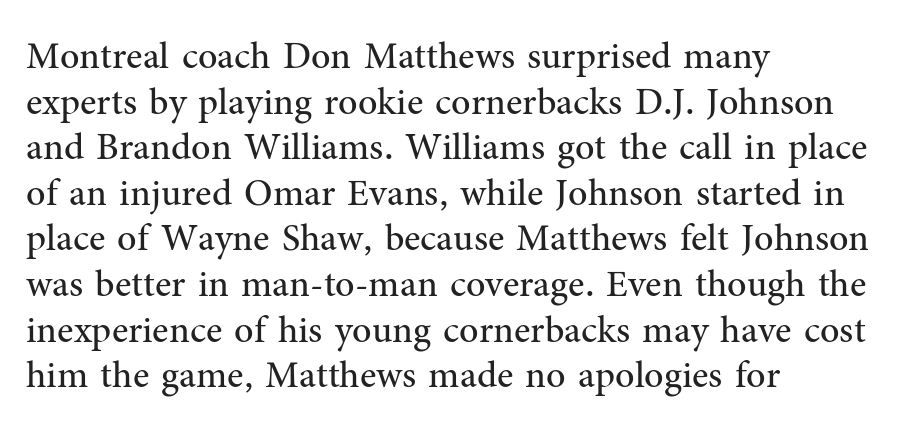
To sum up the face: it has serifs. Is there any slant? The stems are plumb. Is the type heavy? It reads as light-to-regular instead. Tracking value appears to be zero — textbook default spacing. Notice how the passage keeps a crisp vertical edge on the left only. Spacing verdict: proportional, widths tailored to each character.
